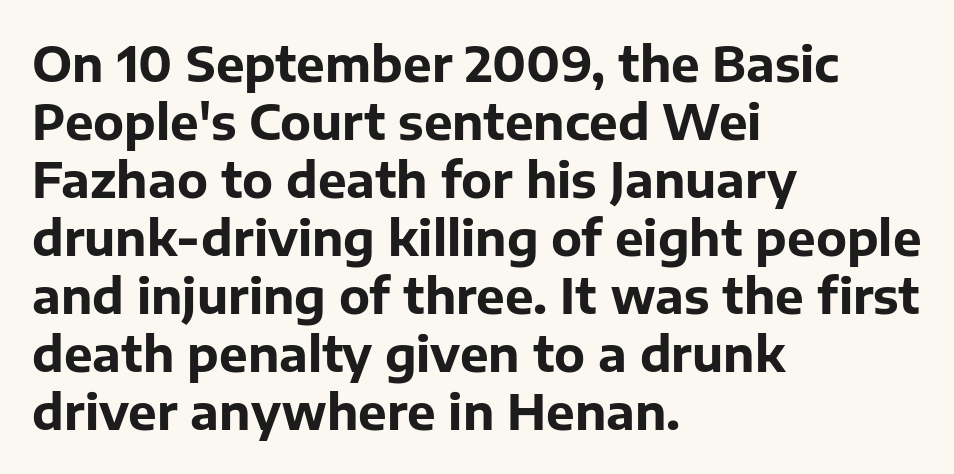
{"serif": "no", "italic": "no", "bold": "yes", "weight": "bold", "width": "normal", "stroke_contrast": "low", "x_height": "medium", "monospaced": "no", "underline": "no", "align": "left", "line_spacing_ratio": 1.21, "letter_spacing": "normal", "letter_spacing_em": 0.0, "glyph_px": 48}
